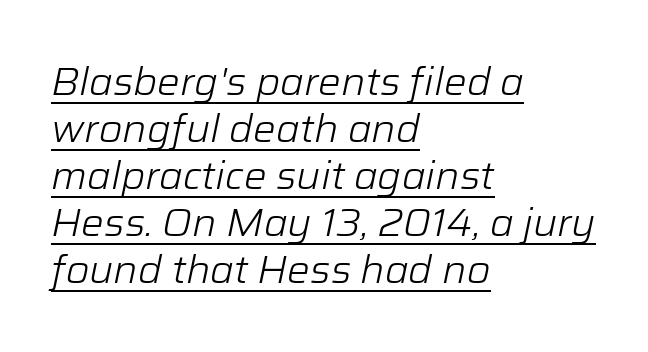
Q: Is the text bold? A: No.
Q: Is the text italic (slanted)? A: Yes, it leans right by about 12 degrees.
Q: Is the text underlined? A: Yes.
Q: How is the paragraph aligned? A: Left-aligned.
Q: Is the spacing between letters normal or unusually wide? A: Normal.
Q: Width (condensed, normal, or wide)? A: Normal.
Q: Stroke contrast? A: Low.
Q: x-height? A: Medium.
Q: Monospaced? A: No.
